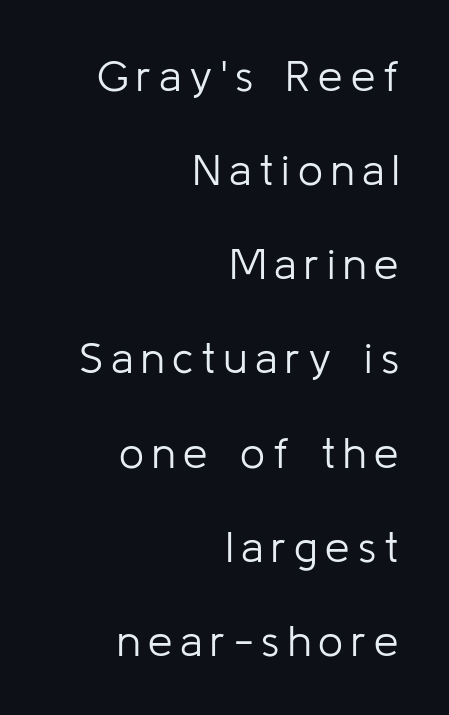
Interline gaps are noticeably wide in this sample. Quick note: underline off. Characters remain perfectly vertical along every line. Stems here are at most as thick as an everyday book face. The paragraph shown leans on its right margin. A typesetter would call this proportional, since set widths differ per character.
